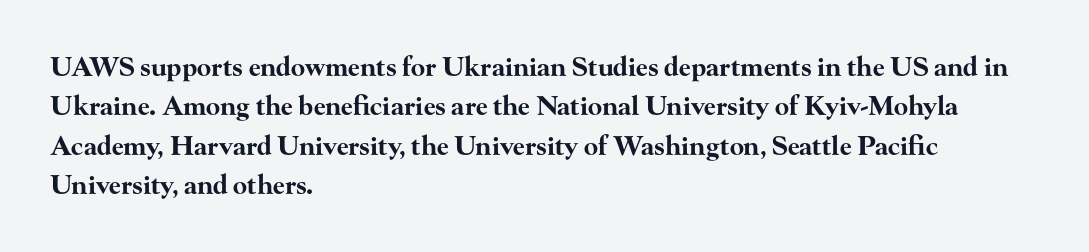
Typeset ragged right — the left edge is the straight one. The passage shown is not underscored anywhere. The lettering stays uniformly vertical, giving the passage a roman look. Short note: letters normally spaced.
